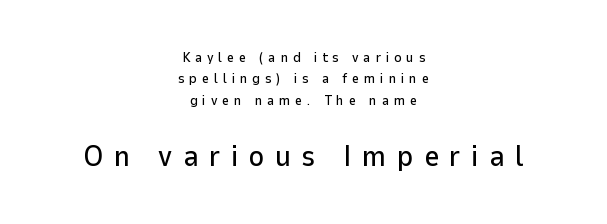
Are there feet on the stems? There aren't — it's a sans. The lettering stays uniformly vertical, giving the passage a roman look. The more generous point size was reserved for the lower chunk. Any mark beneath the type? The region is blank. Baseline-to-baseline distance is the conventional proportion of letter height.
